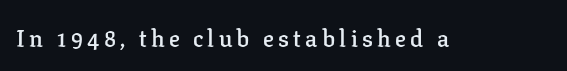
The image shows 24 px text type, upright; set not underlined.
